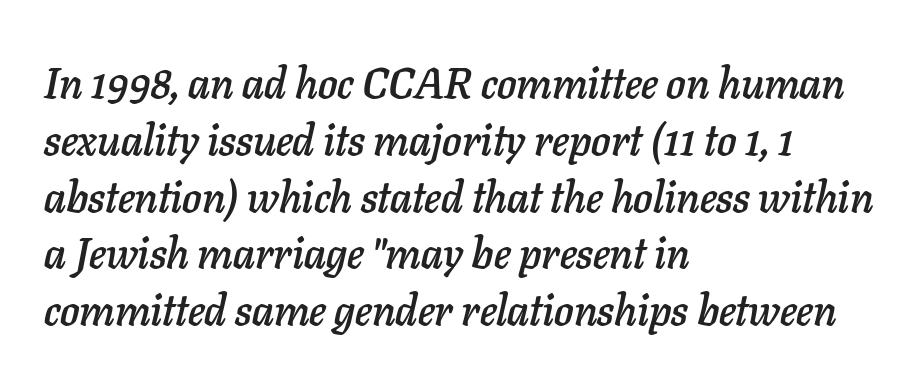
The image shows 43 px text type, italic (leaning right); set left-aligned, normal line spacing (1.32x), normal letter spacing, not underlined; low stroke contrast and a medium x-height.
